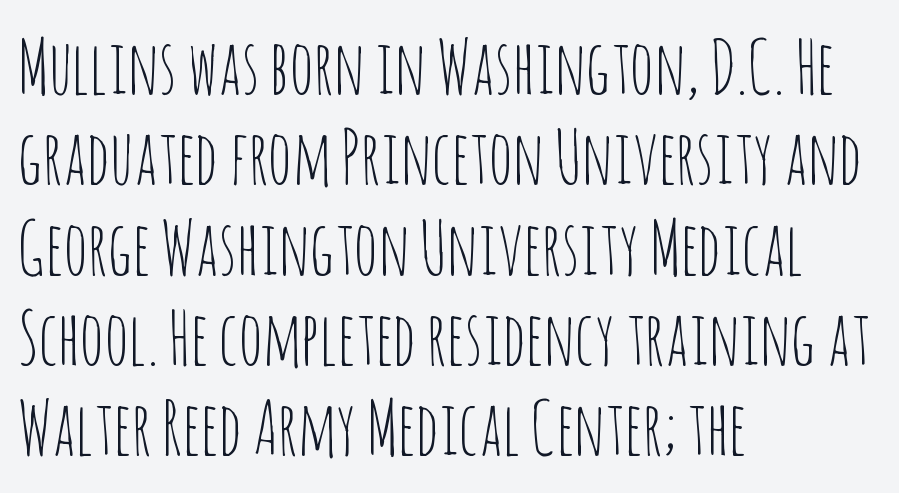
Q: Is the text bold? A: No.
Q: Is the text italic (slanted)? A: No, it is upright.
Q: Is the typeface a serif or a sans-serif typeface? A: Sans-serif.
Q: Is the text underlined? A: No.
Q: How is the paragraph aligned? A: Left-aligned.
Q: Is the spacing between letters normal or unusually wide? A: Normal.
Q: Width (condensed, normal, or wide)? A: Condensed.
Q: Stroke contrast? A: Low.
Q: x-height? A: Large.
Q: Monospaced? A: No.
